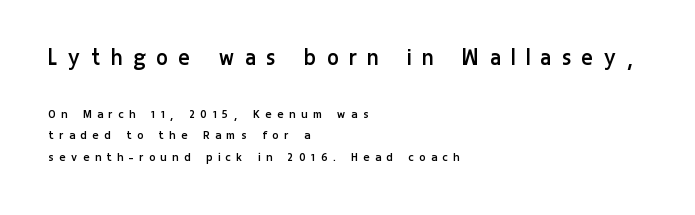
The image shows 26 px text type, upright; set left-aligned, normal line spacing (1.54x), unusually wide letter spacing (+0.44 em), not underlined; the first (top) block is 1.86x larger.
